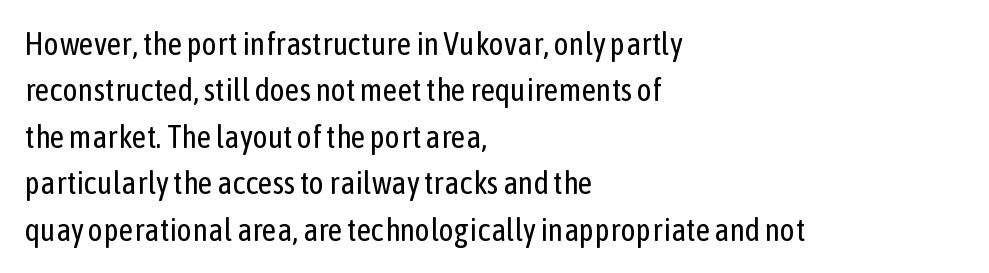
The image shows 32 px regular-weight, condensed sans-serif type, upright; set left-aligned, normal line spacing (1.45x), normal letter spacing, not underlined; low stroke contrast and a medium x-height.
